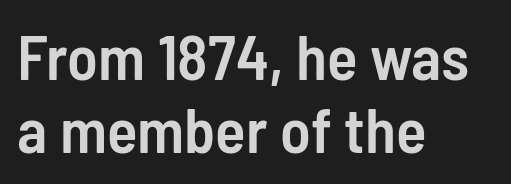
Here the designer chose a conventional face with non-uniform glyph widths. What weight is shown? A semibold, between regular and bold. Posture: straight, roman, zero tilt. Short note: letters normally spaced. Each row of text sits above clean, open space.
